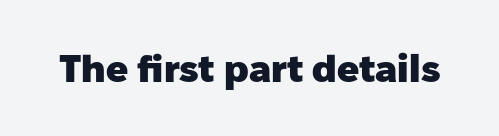
The image shows 39 px heavy sans-serif type, upright; set normal letter spacing, not underlined; low stroke contrast and a medium x-height.
